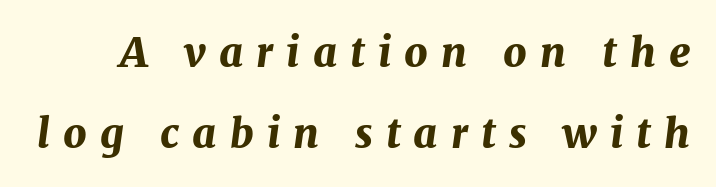
{"italic": "yes", "lean": "right", "slant_degrees": 7, "bold": "yes", "weight": "bold", "width": "normal", "stroke_contrast": "medium", "x_height": "medium", "monospaced": "no", "underline": "no", "line_spacing": "loose", "line_spacing_ratio": 1.98, "letter_spacing": "wide", "letter_spacing_em": 0.32, "glyph_px": 41}
